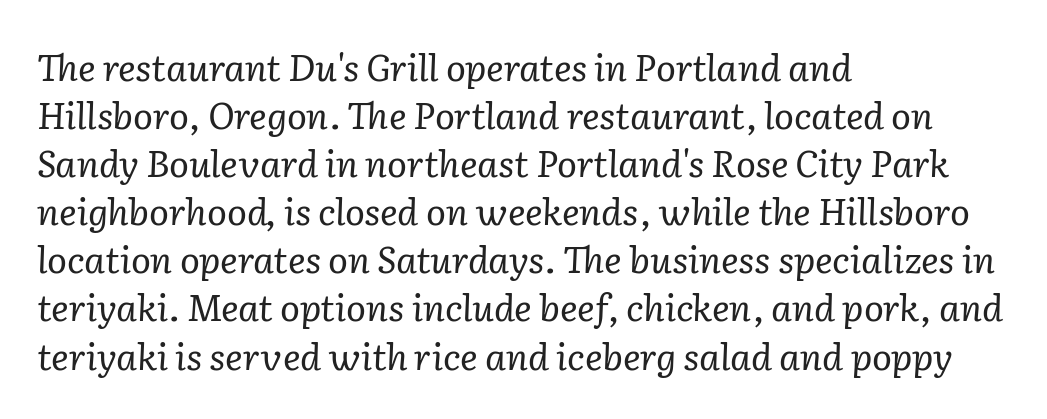
The image shows 37 px regular-weight serif type, italic (leaning right); set left-aligned, normal line spacing (1.3x), normal letter spacing, not underlined; low stroke contrast and a medium x-height.
